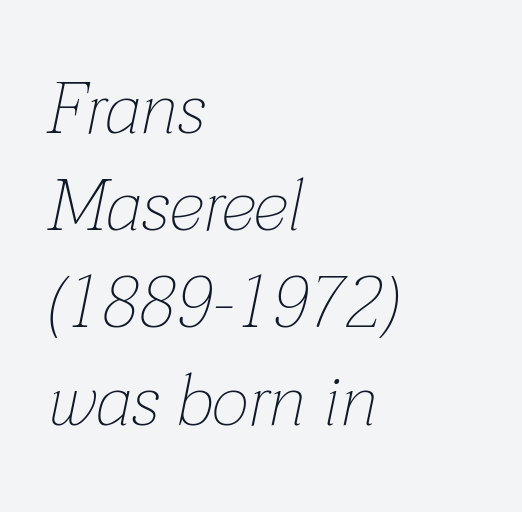
Each word holds together tightly as a unit, with standard inter-letter gaps. Line starts are locked; line ends wander. The specimen reads as italic at a glance. Reading down the column, the eye jumps a familiar distance to each next line. Is the type heavy? It reads as light-to-regular instead.
